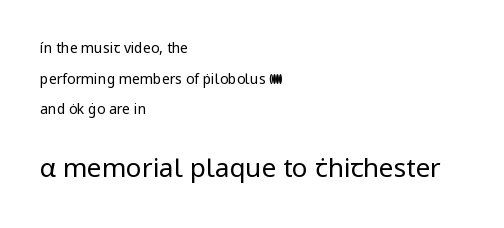
Q: Is the text bold? A: No.
Q: Is the text italic (slanted)? A: No, it is upright.
Q: Is the text underlined? A: No.
Q: How is the paragraph aligned? A: Left-aligned.
Q: Is the spacing between letters normal or unusually wide? A: Normal.
Q: Is the spacing between lines tight, normal or loose? A: Loose.
Q: Which block of text is set in a larger size, the first (top) or the second (bottom)? A: The second (bottom) one.
